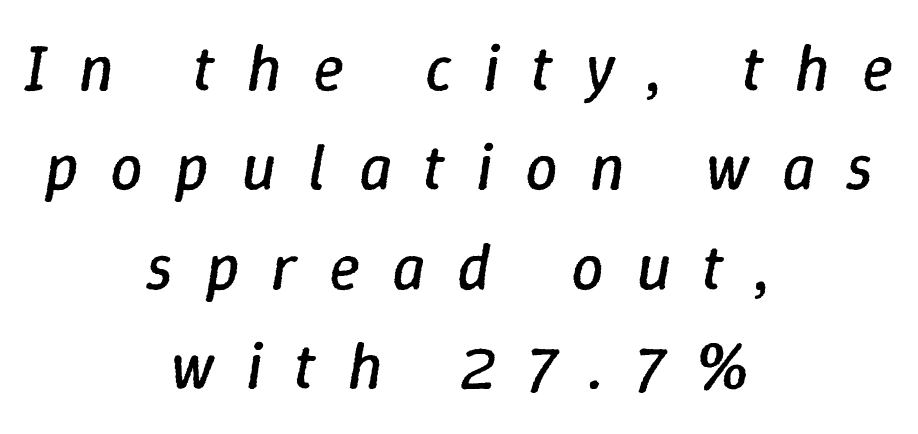
The image shows 65 px regular-weight type, italic (leaning right); set centered, normal line spacing (1.53x), unusually wide letter spacing (+0.49 em), not underlined; low stroke contrast and a medium x-height.
